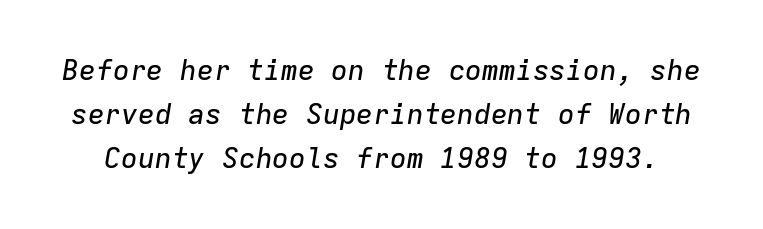
It's the slanting kind of type. Rows of type keep a routine distance in the vertical direction. Tracking value appears to be zero — textbook default spacing. The strip under each line holds only bare page. Spacing verdict: monospaced, one width for all characters.
